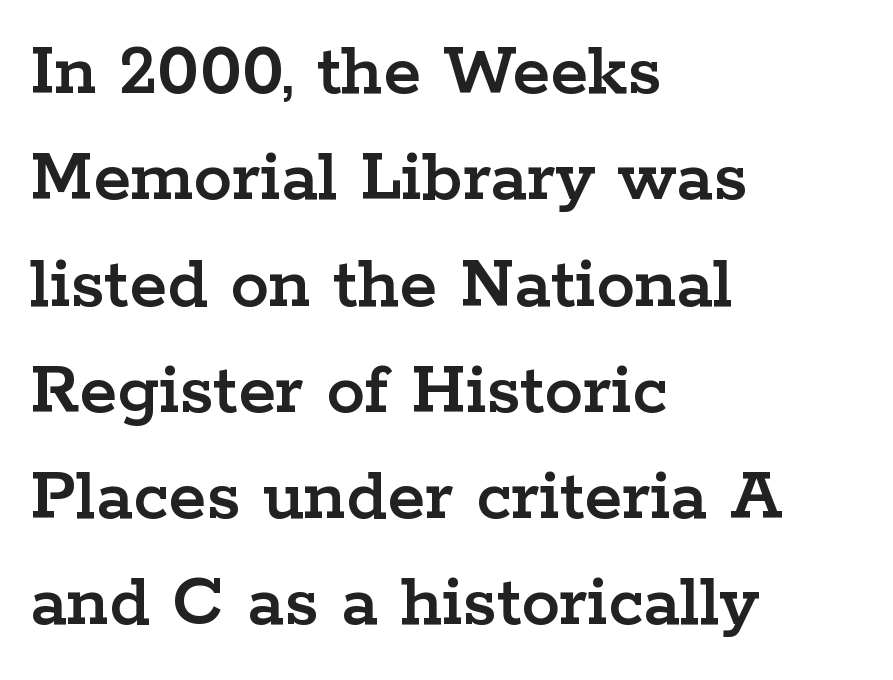
Q: Is the text italic (slanted)? A: No, it is upright.
Q: Is the typeface a serif or a sans-serif typeface? A: Serif.
Q: Is the text underlined? A: No.
Q: How is the paragraph aligned? A: Left-aligned.
Q: Is the spacing between letters normal or unusually wide? A: Normal.
Q: Is the spacing between lines tight, normal or loose? A: Normal.
Q: Width (condensed, normal, or wide)? A: Wide.
Q: Stroke contrast? A: Low.
Q: x-height? A: Medium.
Q: Monospaced? A: No.
